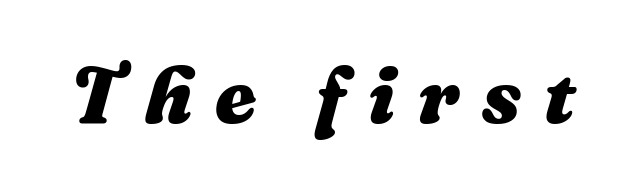
The image shows 79 px heavy type, italic (leaning right); set unusually wide letter spacing (+0.29 em), not underlined; medium stroke contrast and a medium x-height.
